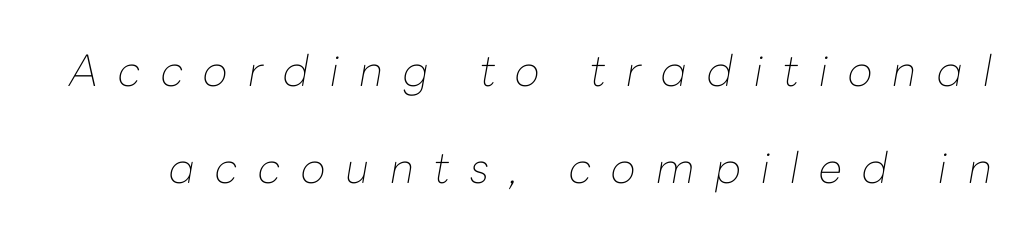
The image shows 43 px thin type, italic (leaning right); set loose line spacing (2.25x), unusually wide letter spacing (+0.47 em), not underlined; low stroke contrast and a medium x-height.
